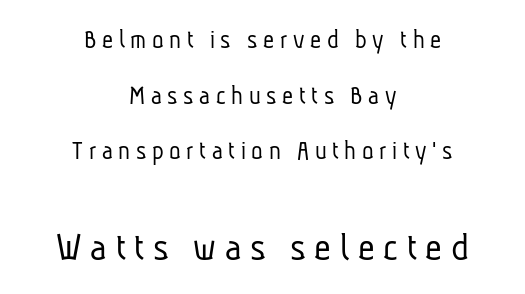
Q: Is the text bold? A: No.
Q: Is the typeface a serif or a sans-serif typeface? A: Sans-serif.
Q: Is the text underlined? A: No.
Q: How is the paragraph aligned? A: Centered.
Q: Is the spacing between letters normal or unusually wide? A: Unusually wide.
Q: Is the spacing between lines tight, normal or loose? A: Loose.
Q: Which block of text is set in a larger size, the first (top) or the second (bottom)? A: The second (bottom) one.
Q: Width (condensed, normal, or wide)? A: Condensed.
Q: Stroke contrast? A: Low.
Q: x-height? A: Medium.
Q: Monospaced? A: No.
